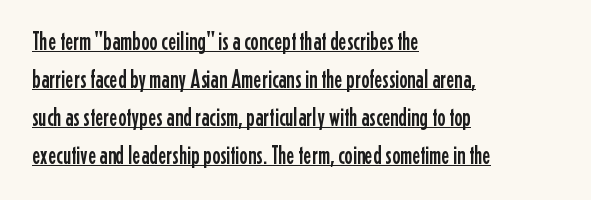
The image shows 25 px text type, upright; set left-aligned, normal line spacing (1.52x), normal letter spacing, underlined.
